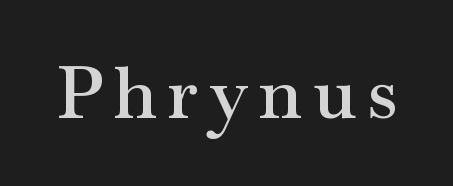
Looks like regular typesetting: each glyph gets only the width it needs. Lines of text with bare space underneath. A typesetter would mark this as roman, not italic. Semibold letterforms, between regular and bold. The text was rendered using a seriffed face with decorative stroke endings.
